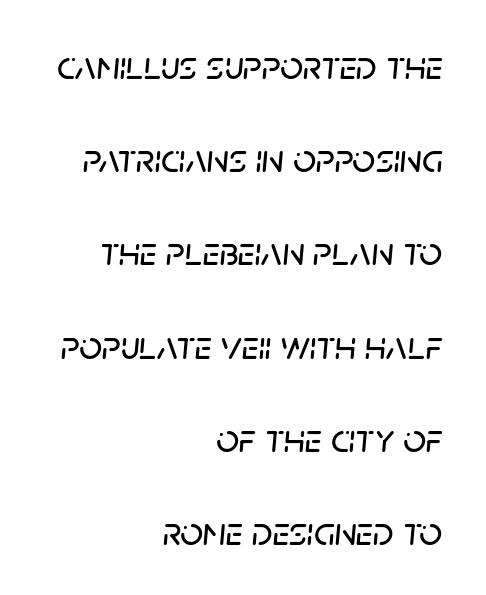
The image shows 40 px text type, italic (leaning right); set right-aligned, loose line spacing (2.33x), normal letter spacing, not underlined; low stroke contrast and a large x-height.
